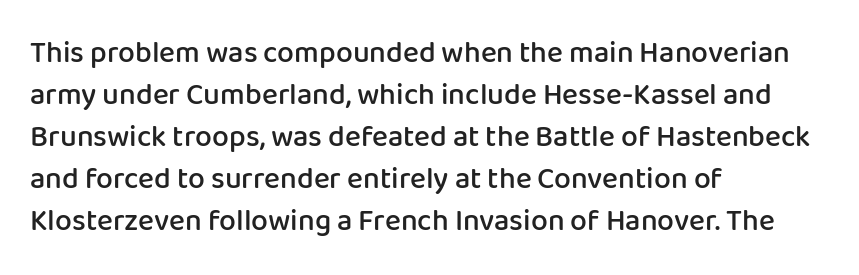
{"serif": "no", "italic": "no", "bold": "semi", "weight": "semibold", "width": "normal", "stroke_contrast": "low", "x_height": "medium", "monospaced": "no", "underline": "no", "align": "left", "line_spacing": "normal", "line_spacing_ratio": 1.4, "letter_spacing": "normal", "letter_spacing_em": 0.0, "glyph_px": 30}
